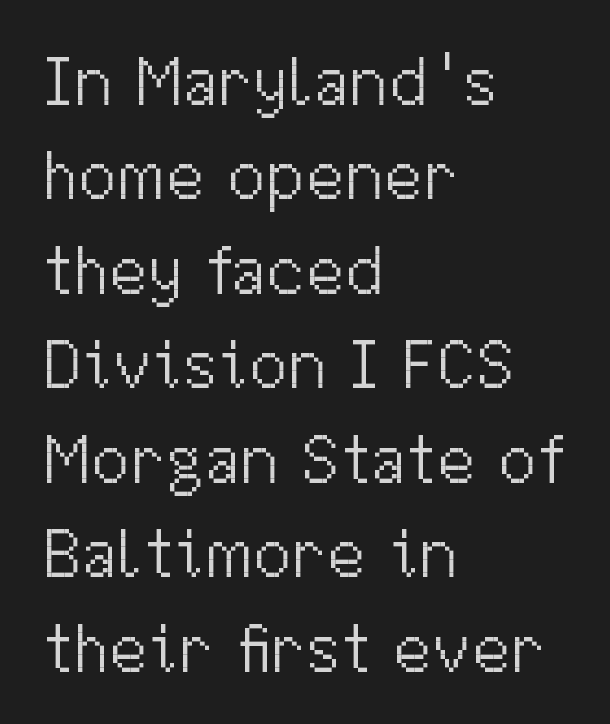
Q: Is the text bold? A: No.
Q: Is the text italic (slanted)? A: No, it is upright.
Q: Is the typeface a serif or a sans-serif typeface? A: Sans-serif.
Q: Is the text underlined? A: No.
Q: How is the paragraph aligned? A: Left-aligned.
Q: Is the spacing between letters normal or unusually wide? A: Normal.
Q: Is the spacing between lines tight, normal or loose? A: Normal.
Q: Width (condensed, normal, or wide)? A: Normal.
Q: Stroke contrast? A: Medium.
Q: x-height? A: Medium.
Q: Monospaced? A: No.
